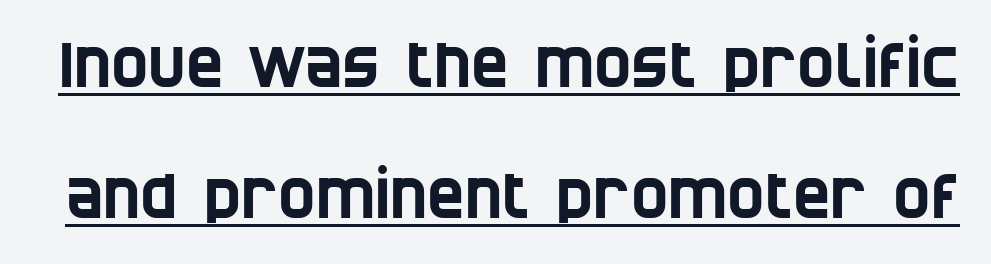
{"serif": "no", "width": "condensed", "stroke_contrast": "low", "x_height": "large", "monospaced": "no", "underline": "yes", "line_spacing": "loose", "line_spacing_ratio": 2.08, "letter_spacing": "normal", "letter_spacing_em": 0.0, "glyph_px": 63}
